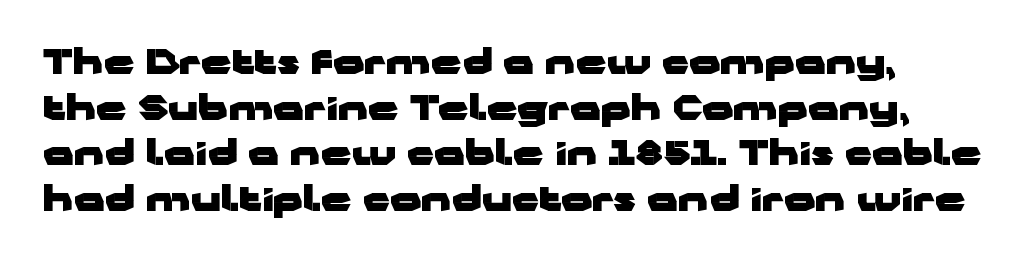
{"serif": "no", "italic": "no", "bold": "yes", "weight": "heavy", "width": "wide", "stroke_contrast": "low", "x_height": "medium", "monospaced": "no", "underline": "no", "line_spacing": "normal", "line_spacing_ratio": 1.34, "letter_spacing": "normal", "letter_spacing_em": 0.0, "glyph_px": 34}
